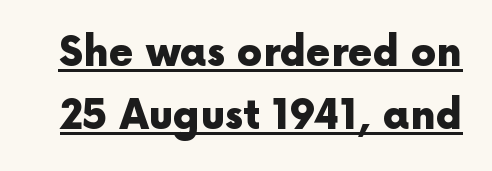
{"serif": "no", "italic": "no", "bold": "yes", "weight": "heavy", "width": "normal", "x_height": "medium", "monospaced": "no", "underline": "yes", "line_spacing": "normal", "line_spacing_ratio": 1.57, "letter_spacing": "normal", "letter_spacing_em": 0.0, "glyph_px": 40}
